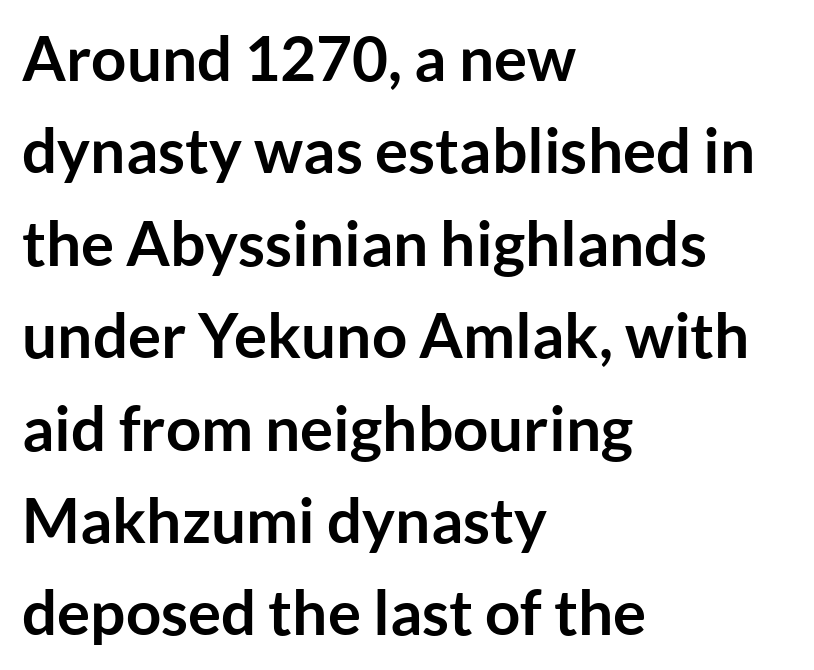
Look at the bottom of the vertical strokes: they stop flat, with no serifs. Default kerning and tracking; the words read as compact shapes. Reading down the block, your eye returns to a fixed left position each line. Proportional: the letters do not fall into vertical columns. The glyphs have the mass of a bold cut. Compared with typical paragraphs, the rows here are spaced about the same.
